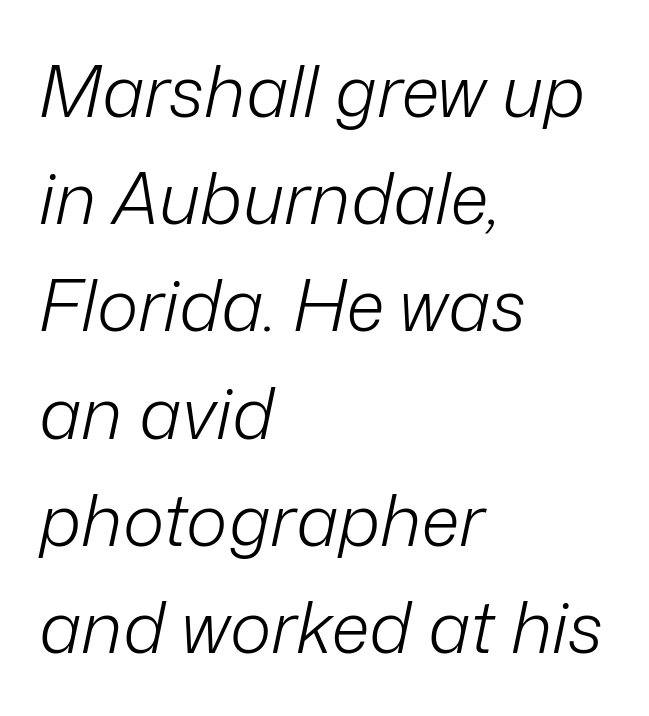
No letter is thick-stroked: the sample isn't bold. The paragraph has a hard left edge and a soft right edge. Compared with typical paragraphs, the rows here are spaced about the same. The whole block is typeset with a tilt. Note the varied advance widths — an 'i' is clearly narrower than an 'm'.
